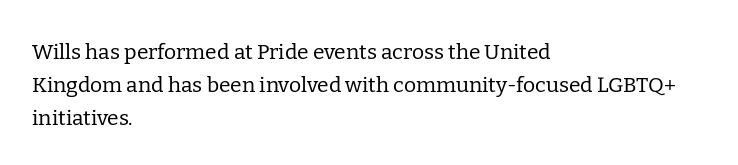
No italicization has been applied; the sample stays upright. This rendering features lettering with no underline. Summary of weight: not heavy and not bold. The typesetter chose a ragged-right arrangement here. The vertical gap from one line to the next is medium.
